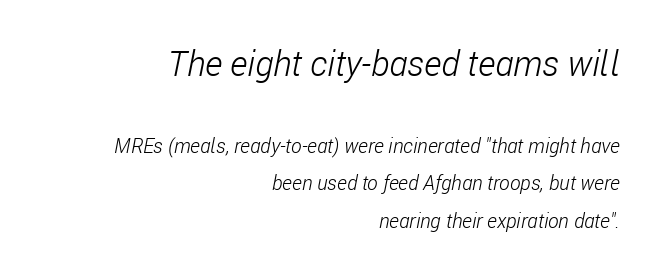
Q: Is the text bold? A: No.
Q: Is the text italic (slanted)? A: Yes, it leans right by about 11 degrees.
Q: Is the text underlined? A: No.
Q: How is the paragraph aligned? A: Right-aligned.
Q: Is the spacing between letters normal or unusually wide? A: Normal.
Q: Which block of text is set in a larger size, the first (top) or the second (bottom)? A: The first (top) one.
Q: Width (condensed, normal, or wide)? A: Condensed.
Q: Stroke contrast? A: Low.
Q: x-height? A: Medium.
Q: Monospaced? A: No.
